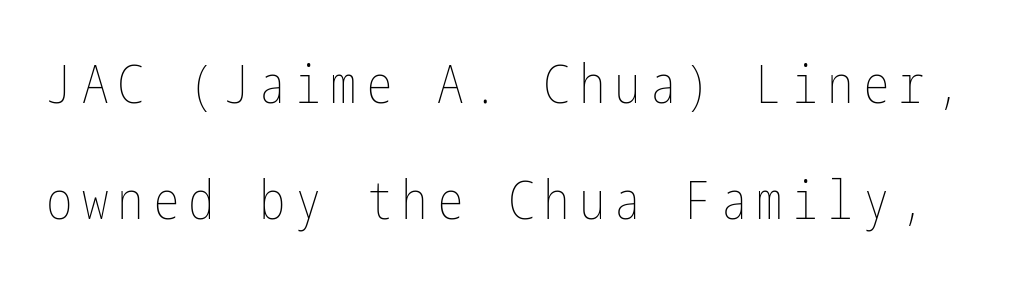
{"italic": "no", "bold": "no", "weight": "thin", "width": "condensed", "stroke_contrast": "low", "x_height": "medium", "underline": "no", "line_spacing": "loose", "line_spacing_ratio": 2.18, "glyph_px": 53}
